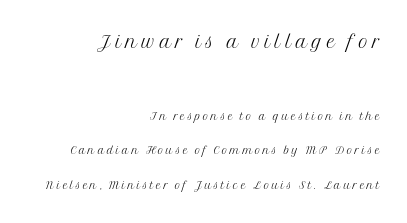
Reading down the block, your eye finds every line finishing at a fixed right position. The letters look calm and open, with moderate or lighter stems. Plain, unruled lines of type. The passage shown begins with its larger block and ends with its smaller one. Loosely led — the rows are spread out.
